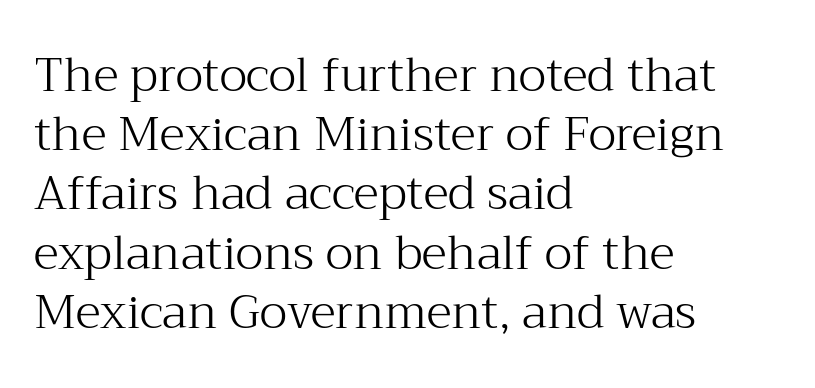
Q: Is the text bold? A: No.
Q: Is the text italic (slanted)? A: No, it is upright.
Q: Is the typeface a serif or a sans-serif typeface? A: Serif.
Q: Is the text underlined? A: No.
Q: How is the paragraph aligned? A: Left-aligned.
Q: Is the spacing between letters normal or unusually wide? A: Normal.
Q: Is the spacing between lines tight, normal or loose? A: Normal.
Q: Width (condensed, normal, or wide)? A: Normal.
Q: Stroke contrast? A: Medium.
Q: x-height? A: Medium.
Q: Monospaced? A: No.
